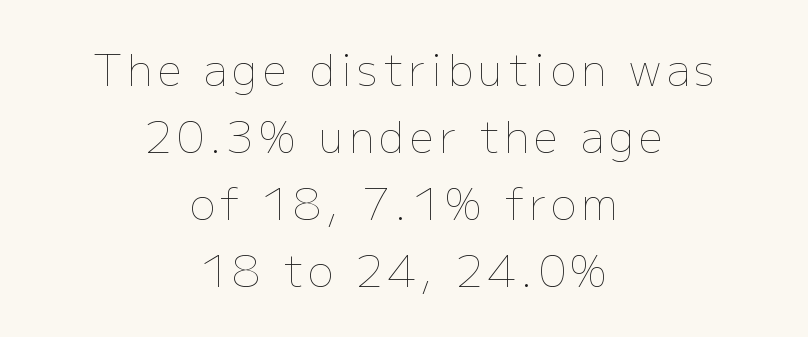
The image shows 43 px thin type, upright; set centered, normal line spacing (1.56x), not underlined; low stroke contrast and a medium x-height.
